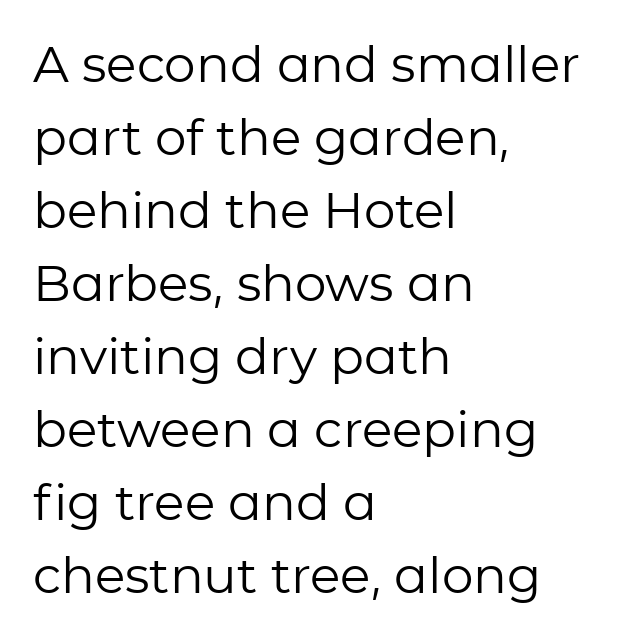
The lettering holds an erect, upright posture throughout. The rag falls on the right side of this text block. Does the type have serifs? No, each stem ends abruptly. Think of a printed novel: that variable character pitch is what you see here. Unbolded letterforms with no extra heft. Clear beneath every line of the passage.
